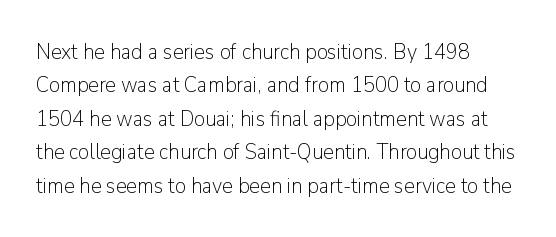
Q: Is the text bold? A: No.
Q: Is the text italic (slanted)? A: No, it is upright.
Q: Is the text underlined? A: No.
Q: How is the paragraph aligned? A: Left-aligned.
Q: Is the spacing between letters normal or unusually wide? A: Normal.
Q: Is the spacing between lines tight, normal or loose? A: Normal.
